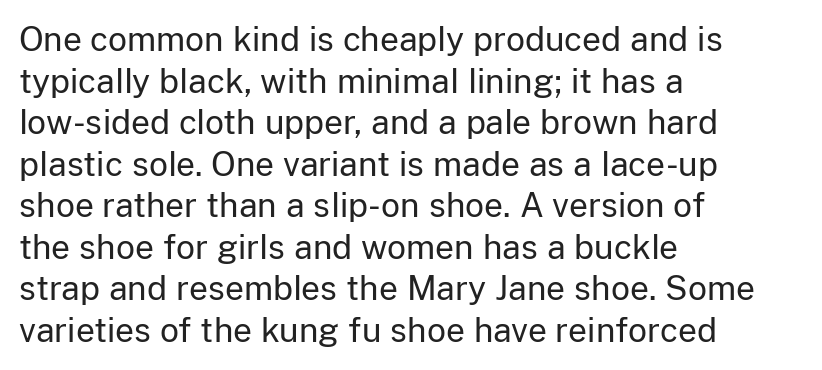
The image shows 33 px regular-weight sans-serif type, upright; set left-aligned, normal line spacing (1.26x), normal letter spacing, not underlined; low stroke contrast and a medium x-height.
